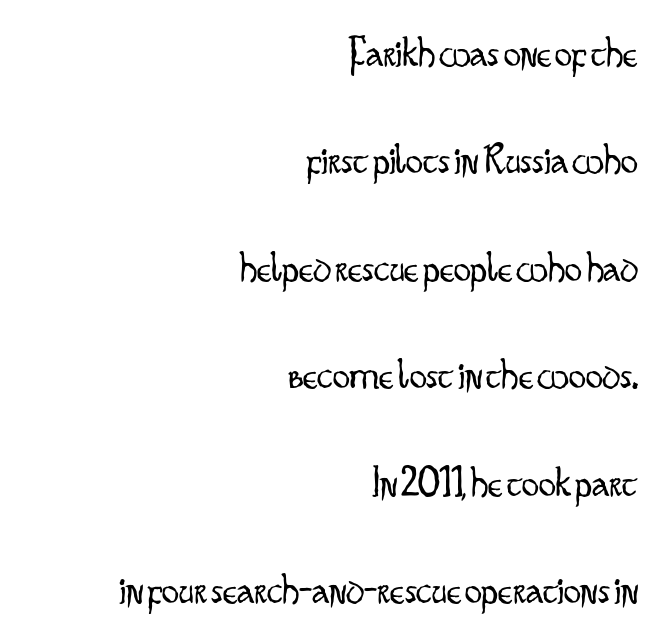
{"serif": "no", "italic": "no", "bold": "no", "weight": "light", "width": "condensed", "stroke_contrast": "low", "x_height": "small", "monospaced": "no", "underline": "no", "align": "right", "line_spacing": "loose", "line_spacing_ratio": 2.5, "letter_spacing": "normal", "letter_spacing_em": 0.0, "glyph_px": 43}
